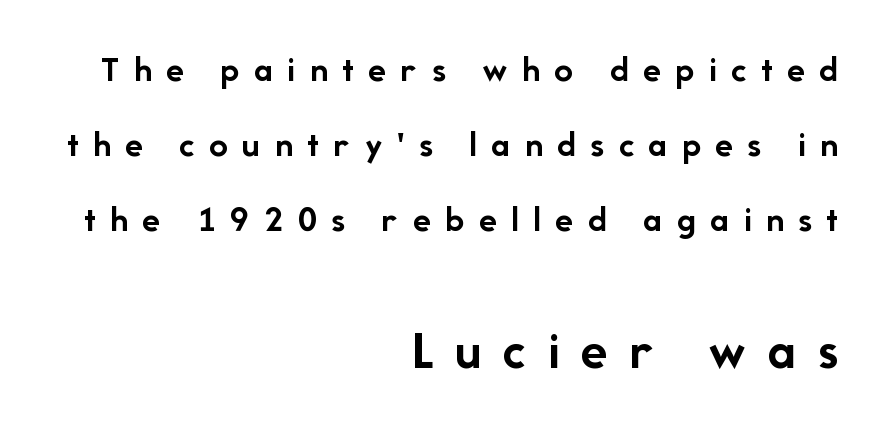
The image shows 55 px semibold sans-serif type, upright; set right-aligned, loose line spacing (2.03x), unusually wide letter spacing (+0.39 em), not underlined; the second (bottom) block is 1.49x larger; low stroke contrast and a medium x-height.
